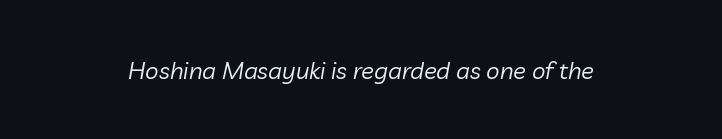
The image shows 24 px text type, italic (leaning right); set normal letter spacing, not underlined.
